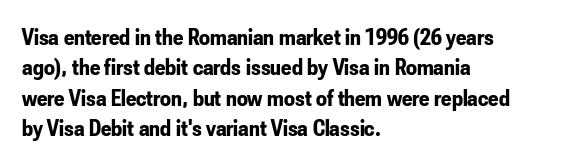
The image shows 24 px bold type, upright; set left-aligned, normal line spacing (1.27x), normal letter spacing, not underlined.
